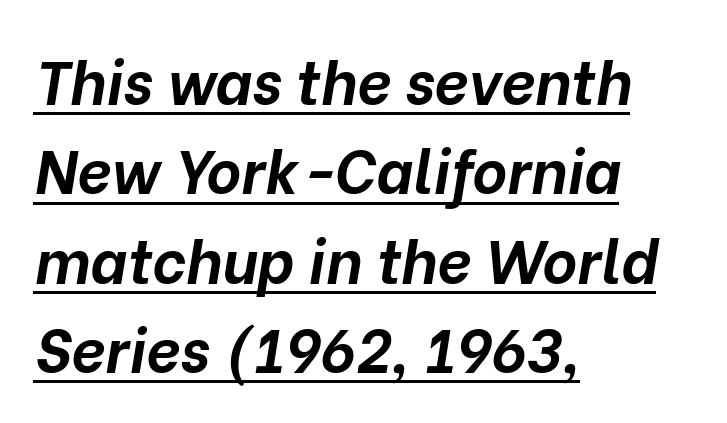
The image shows 60 px bold type, italic (leaning right); set left-aligned, normal line spacing (1.49x), normal letter spacing, underlined; low stroke contrast and a medium x-height.
